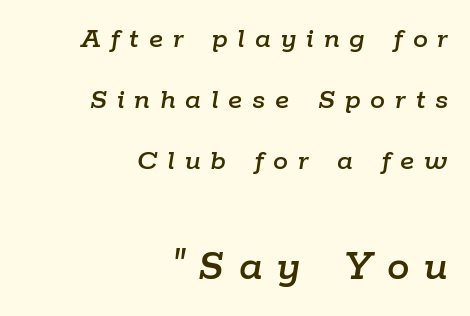
Q: Is the text italic (slanted)? A: Yes, it leans right by about 9 degrees.
Q: Is the text underlined? A: No.
Q: How is the paragraph aligned? A: Right-aligned.
Q: Is the spacing between letters normal or unusually wide? A: Unusually wide.
Q: Is the spacing between lines tight, normal or loose? A: Loose.
Q: Which block of text is set in a larger size, the first (top) or the second (bottom)? A: The second (bottom) one.
Q: Width (condensed, normal, or wide)? A: Normal.
Q: Stroke contrast? A: Low.
Q: x-height? A: Medium.
Q: Monospaced? A: No.
